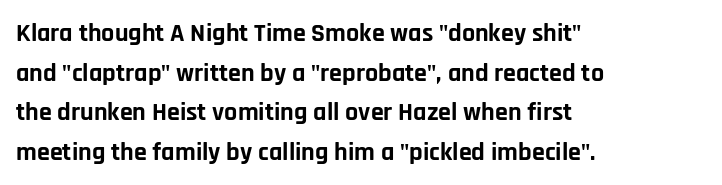
{"italic": "no", "bold": "yes", "underline": "no", "align": "left", "line_spacing": "normal", "line_spacing_ratio": 1.52, "letter_spacing": "normal", "letter_spacing_em": 0.0, "glyph_px": 26}
